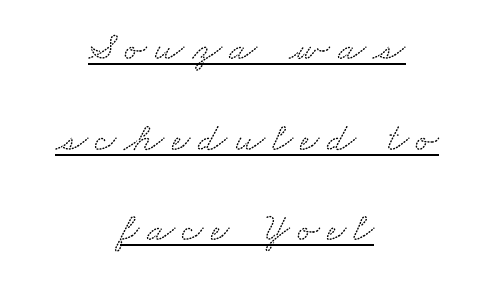
Q: Is the typeface a serif or a sans-serif typeface? A: Serif.
Q: Is the text underlined? A: Yes.
Q: How is the paragraph aligned? A: Centered.
Q: Is the spacing between lines tight, normal or loose? A: Loose.
Q: Width (condensed, normal, or wide)? A: Wide.
Q: Stroke contrast? A: Low.
Q: x-height? A: Small.
Q: Monospaced? A: No.
